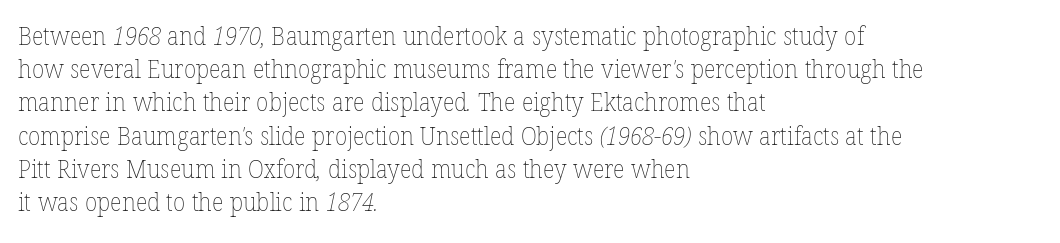
{"bold": "no", "underline": "no", "align": "left", "line_spacing": "normal", "line_spacing_ratio": 1.33, "letter_spacing": "normal", "letter_spacing_em": 0.0, "glyph_px": 25}
